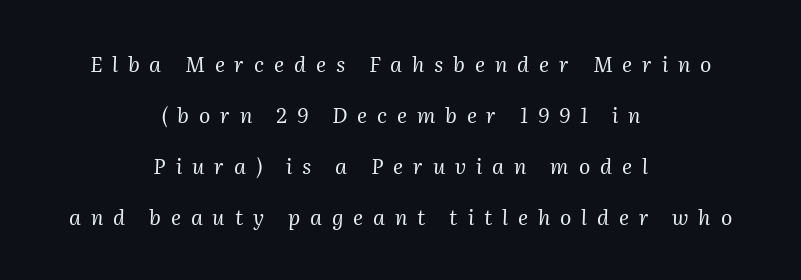
Q: Is the text bold? A: No.
Q: Is the text italic (slanted)? A: Yes, it leans right by about 2 degrees.
Q: Is the text underlined? A: No.
Q: How is the paragraph aligned? A: Centered.
Q: Is the spacing between letters normal or unusually wide? A: Unusually wide.
Q: Is the spacing between lines tight, normal or loose? A: Loose.
